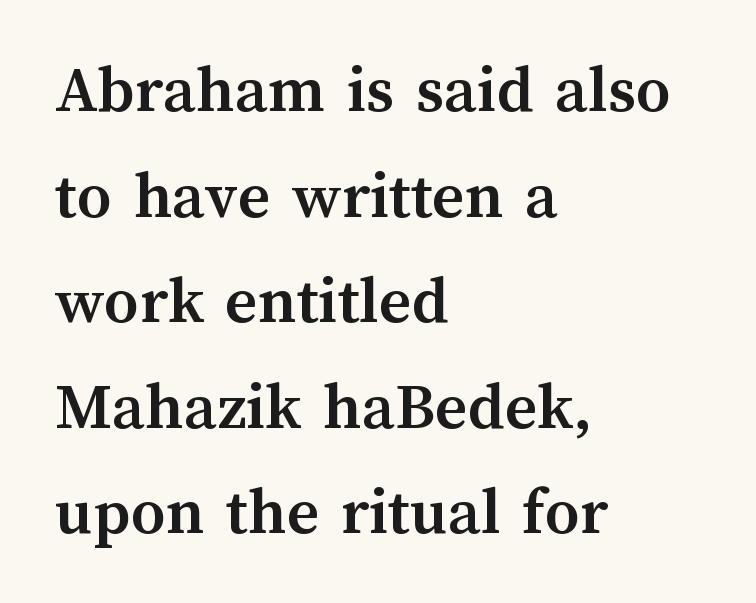
Characters follow at the spacing the type designer built in. Baseline-to-baseline distance is the conventional proportion of letter height. Proportional: the letters do not fall into vertical columns. Its strokes are broad and dark, the hallmark of bold type. Descender tails drop into unmarked territory.
